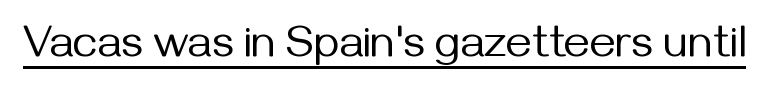
Quick note: underline on. Do the characters align in a grid? No, the font is proportional. The font is comparable to plain body text, perhaps lighter. Style check: upright. Nope, no serifs anywhere on these letters. In terms of letterspacing, this is plain default setting.
